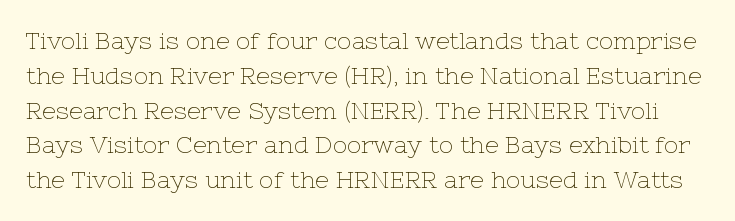
Q: Is the text bold? A: No.
Q: Is the text italic (slanted)? A: No, it is upright.
Q: Is the text underlined? A: No.
Q: Is the spacing between letters normal or unusually wide? A: Normal.
Q: Is the spacing between lines tight, normal or loose? A: Normal.
